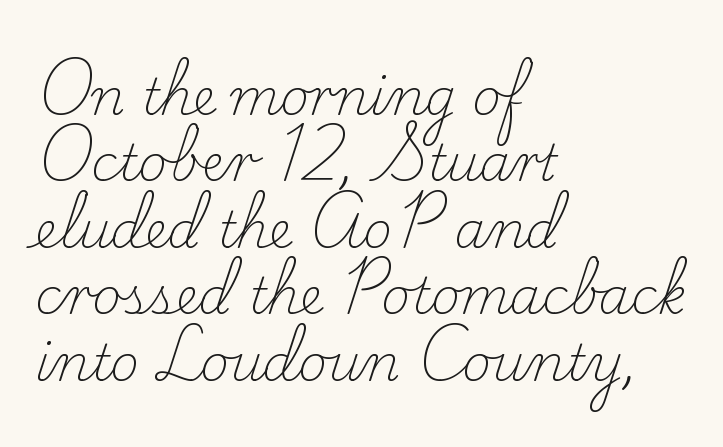
The image shows 50 px light serif type; set left-aligned, normal line spacing (1.33x), normal letter spacing, not underlined; low stroke contrast and a small x-height.
